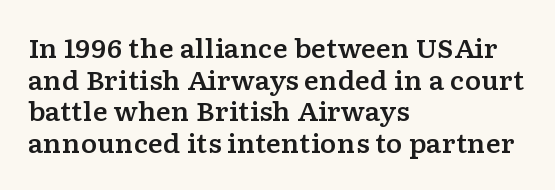
The rows are spaced the way most documents space them. No extra tracking has been applied to these lines. Which margin do the lines hug? The left one — the right edge is uneven. The gap between lines stays unmarked. If you drew a line through each stem, it would be perfectly vertical.
